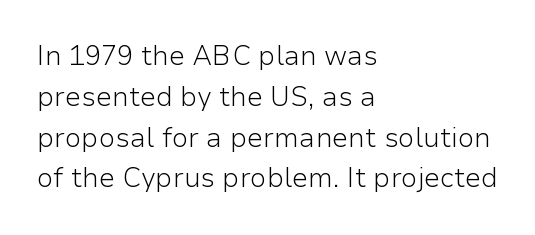
The passage shown stacks its lines at a standard gap. Plain, unruled lines of type. Summary of weight: not heavy and not bold. The rendering keeps characters at their native spacing. Notice how the stems are strictly vertical — no italics here.
